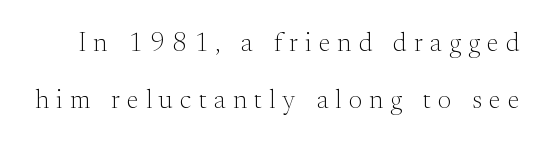
The image shows 26 px text type, upright; set loose line spacing (2.2x), unusually wide letter spacing (+0.29 em), not underlined.
